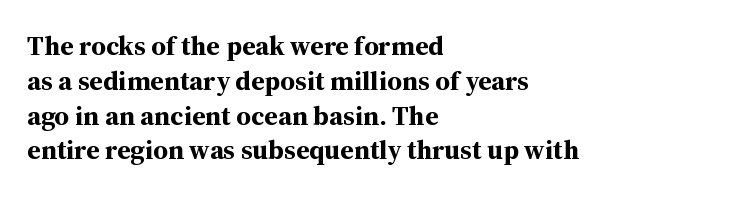
Q: Is the text bold? A: Yes.
Q: Is the text italic (slanted)? A: No, it is upright.
Q: Is the text underlined? A: No.
Q: How is the paragraph aligned? A: Left-aligned.
Q: Is the spacing between letters normal or unusually wide? A: Normal.
Q: Is the spacing between lines tight, normal or loose? A: Normal.
